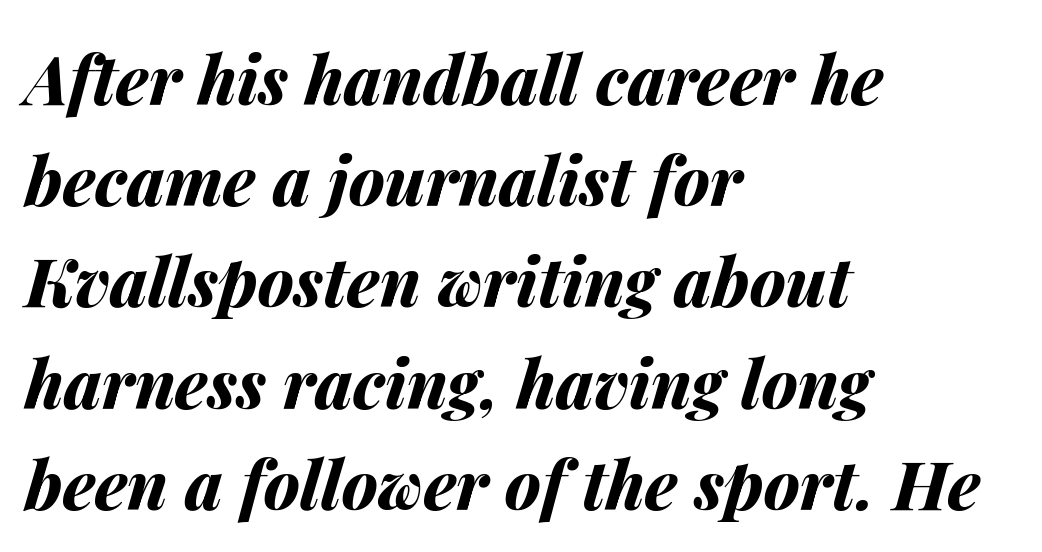
{"italic": "yes", "lean": "right", "slant_degrees": 14, "bold": "yes", "weight": "bold", "width": "normal", "stroke_contrast": "medium", "x_height": "medium", "monospaced": "no", "underline": "no", "align": "left", "line_spacing": "normal", "line_spacing_ratio": 1.51, "letter_spacing": "normal", "letter_spacing_em": 0.0, "glyph_px": 67}
